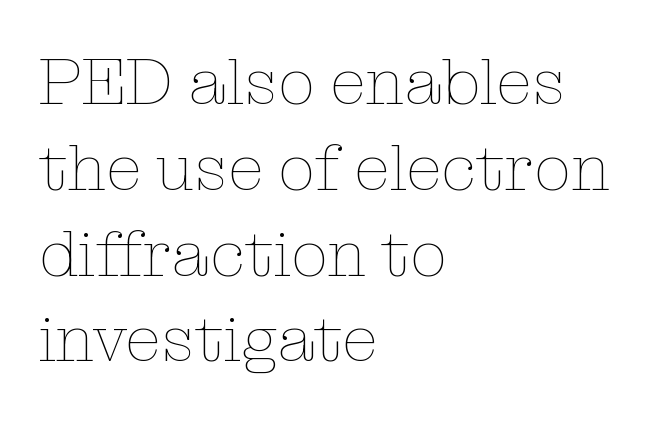
{"italic": "no", "bold": "no", "weight": "thin", "width": "normal", "stroke_contrast": "low", "x_height": "medium", "monospaced": "no", "underline": "no", "align": "left", "line_spacing": "normal", "line_spacing_ratio": 1.3, "letter_spacing": "normal", "letter_spacing_em": 0.0, "glyph_px": 66}
